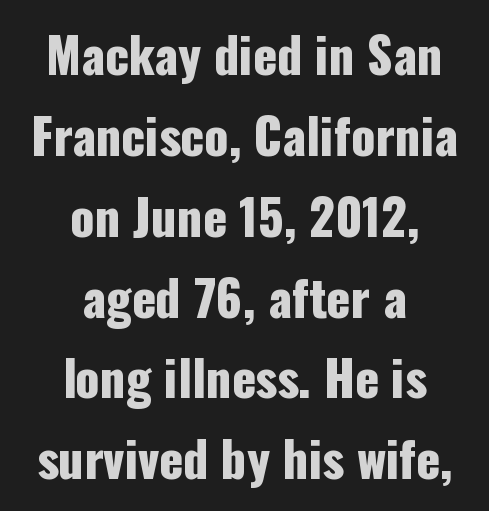
A sans-serif font was chosen for this passage. Any mark beneath the type? The region is blank. Compared with typical paragraphs, the rows here are spaced about the same. Character widths vary here, with narrow letters taking less room than wide ones. Every stem runs plumb, perpendicular to the baseline. The passage is arranged like a title page — every line centered.
